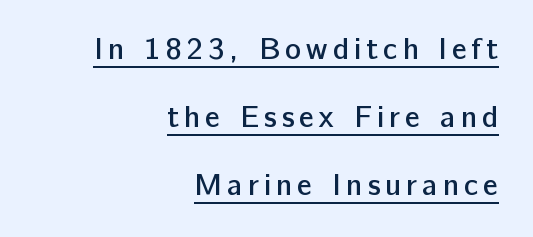
Q: Is the text bold? A: Semi-bold.
Q: Is the text italic (slanted)? A: No, it is upright.
Q: Is the typeface a serif or a sans-serif typeface? A: Sans-serif.
Q: Is the text underlined? A: Yes.
Q: How is the paragraph aligned? A: Right-aligned.
Q: Is the spacing between lines tight, normal or loose? A: Loose.
Q: Width (condensed, normal, or wide)? A: Normal.
Q: Stroke contrast? A: Low.
Q: x-height? A: Medium.
Q: Monospaced? A: No.
